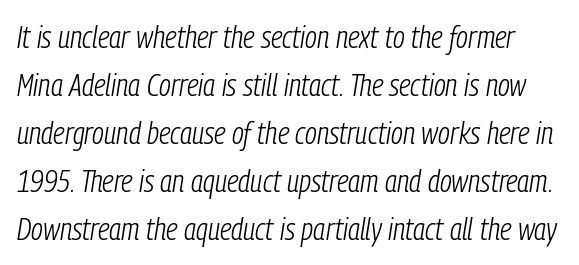
The image shows 31 px light, condensed type, italic (leaning right); set normal line spacing (1.55x), normal letter spacing, not underlined; low stroke contrast and a medium x-height.
